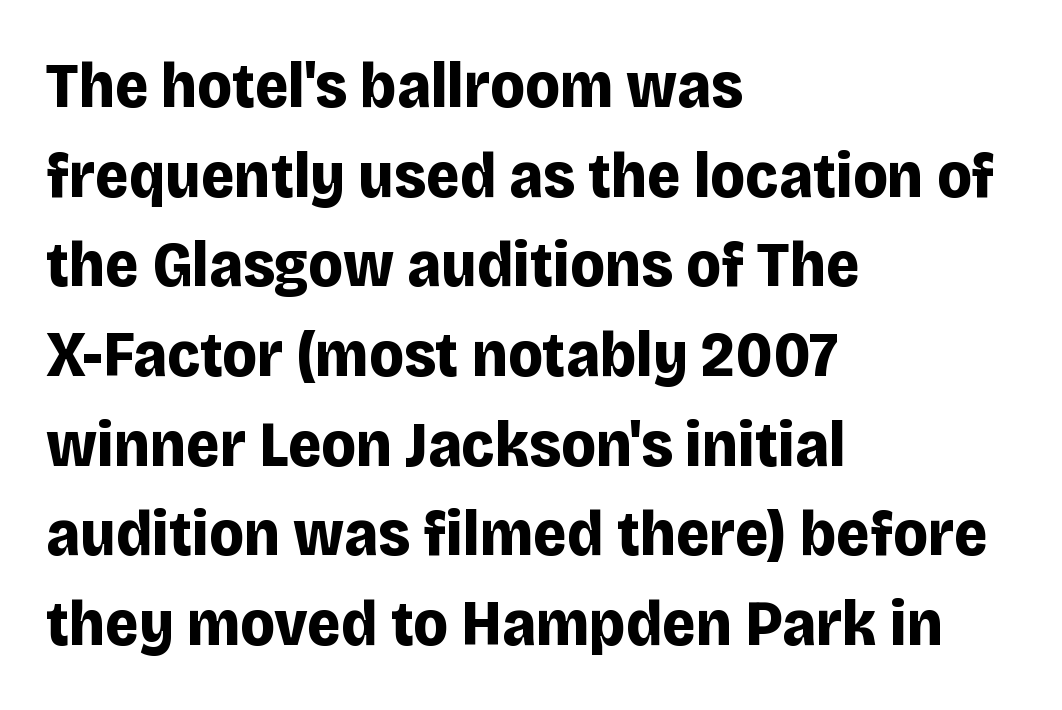
Q: Is the text bold? A: Yes.
Q: Is the text italic (slanted)? A: No, it is upright.
Q: Is the typeface a serif or a sans-serif typeface? A: Sans-serif.
Q: Is the text underlined? A: No.
Q: How is the paragraph aligned? A: Left-aligned.
Q: Is the spacing between letters normal or unusually wide? A: Normal.
Q: Is the spacing between lines tight, normal or loose? A: Normal.
Q: Width (condensed, normal, or wide)? A: Normal.
Q: Stroke contrast? A: Low.
Q: x-height? A: Large.
Q: Monospaced? A: No.
